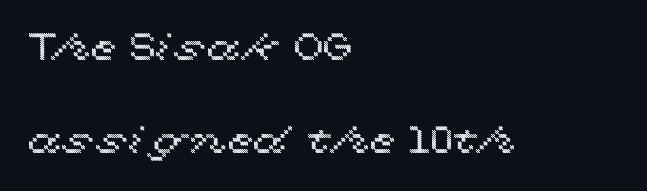
You could fit nearly another row in the gap between these rows. Here the designer chose a conventional face with non-uniform glyph widths. The ragged edge is on the right, which tells us the setting is flush left. Unmarked baselines from the first word to the last. Nothing unusual about the tracking: characters are spaced as the font intends.
